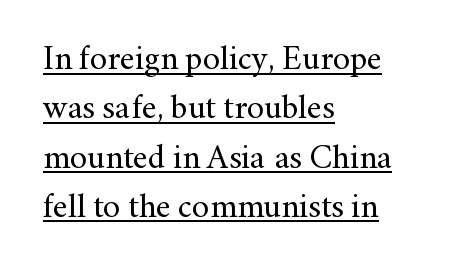
{"serif": "yes", "italic": "no", "bold": "no", "weight": "regular", "width": "normal", "stroke_contrast": "medium", "x_height": "small", "monospaced": "no", "underline": "yes", "align": "left", "line_spacing": "normal", "line_spacing_ratio": 1.45, "letter_spacing": "normal", "letter_spacing_em": 0.0, "glyph_px": 34}
